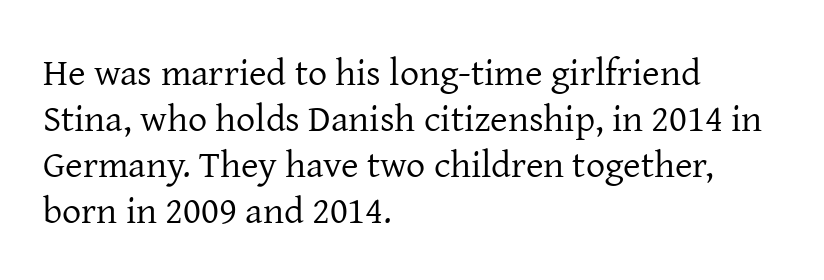
Font category for this specimen: serif. Short and long lines alike share a common starting point at left. A clean baseline with only descenders dipping below it. What stands out about the letter spacing? Nothing — it is the standard amount. The letters advance in unequal steps, a hallmark of proportional type.
